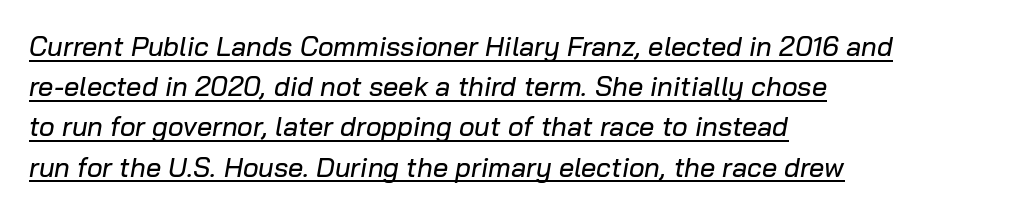
The vertical gap from one line to the next is medium. Somebody hit Ctrl+U on this one — the words are underlined. Caption: multi-line text, flush left, ragged right. The font's italic variant was chosen for this text. The type is set solid horizontally, with unmodified tracking.
